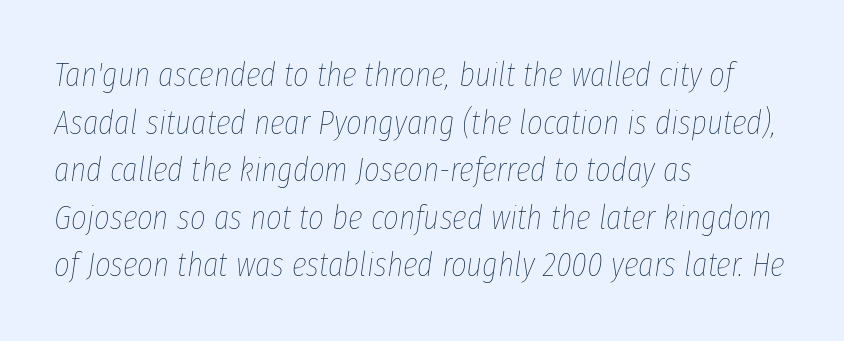
Q: Is the text bold? A: No.
Q: Is the text italic (slanted)? A: Yes, it leans right by about 8 degrees.
Q: Is the text underlined? A: No.
Q: How is the paragraph aligned? A: Left-aligned.
Q: Is the spacing between letters normal or unusually wide? A: Normal.
Q: Is the spacing between lines tight, normal or loose? A: Normal.
Q: Width (condensed, normal, or wide)? A: Condensed.
Q: Stroke contrast? A: Low.
Q: x-height? A: Medium.
Q: Monospaced? A: No.
